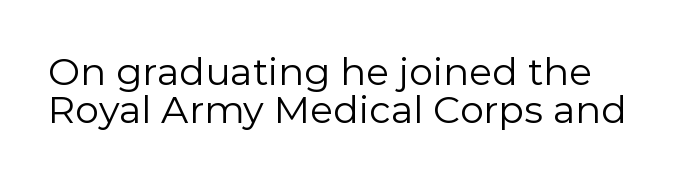
How would I describe the line gaps? Narrow and economical. No heavy texture on the line: the type isn't bold. Look at the bottom of the vertical strokes: they stop flat, with no serifs. Is this a fixed-width face? No — the glyphs have proportional, varying widths. Has an underline been added? It has not.
